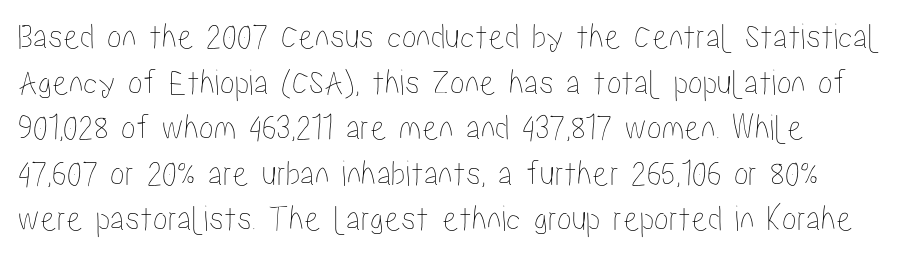
Ascenders rise straight up at ninety degrees. Rule under the text: the space is simply empty. Inter-character spacing is left at the font's built-in metrics. Horizontal alignment here is leftward, the default for most running prose. The passage shown is typed in a proportional face where columns would drift.
